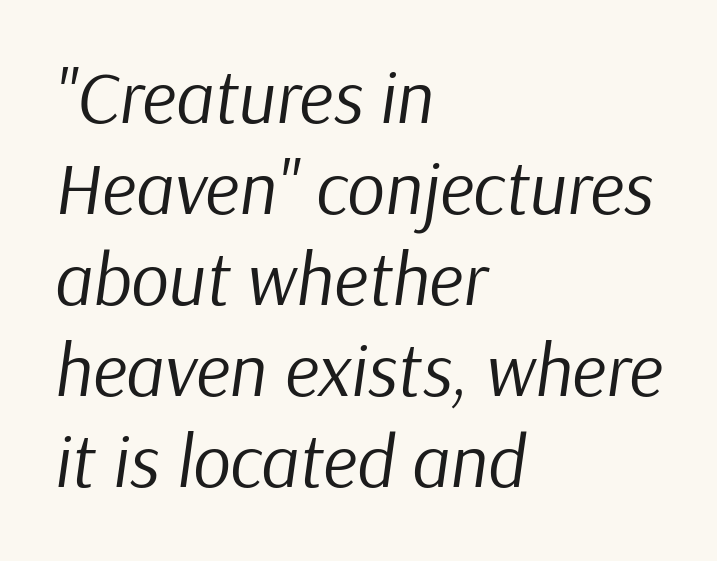
The letterforms sit at book weight or below. A typesetter would call this zero additional tracking. Think of a printed novel: that variable character pitch is what you see here. Characters are canted at an angle relative to the baseline's perpendicular.
